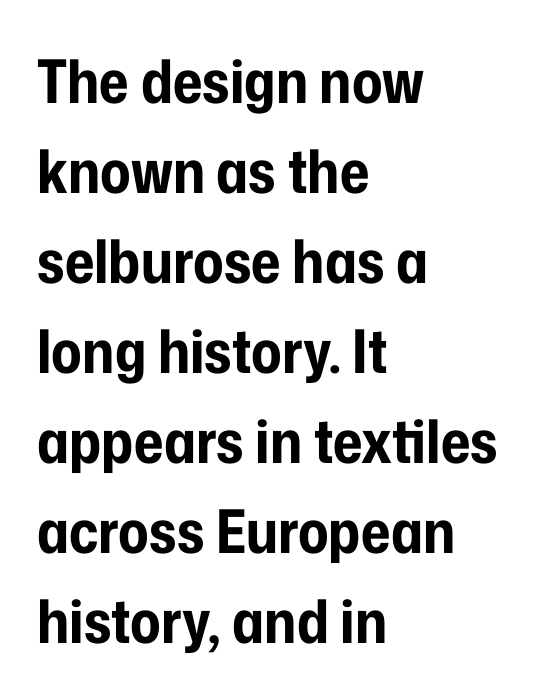
{"serif": "no", "italic": "no", "bold": "yes", "weight": "bold", "width": "condensed", "stroke_contrast": "low", "x_height": "medium", "monospaced": "no", "underline": "no", "align": "left", "line_spacing": "normal", "line_spacing_ratio": 1.5, "letter_spacing": "normal", "letter_spacing_em": 0.0, "glyph_px": 60}
